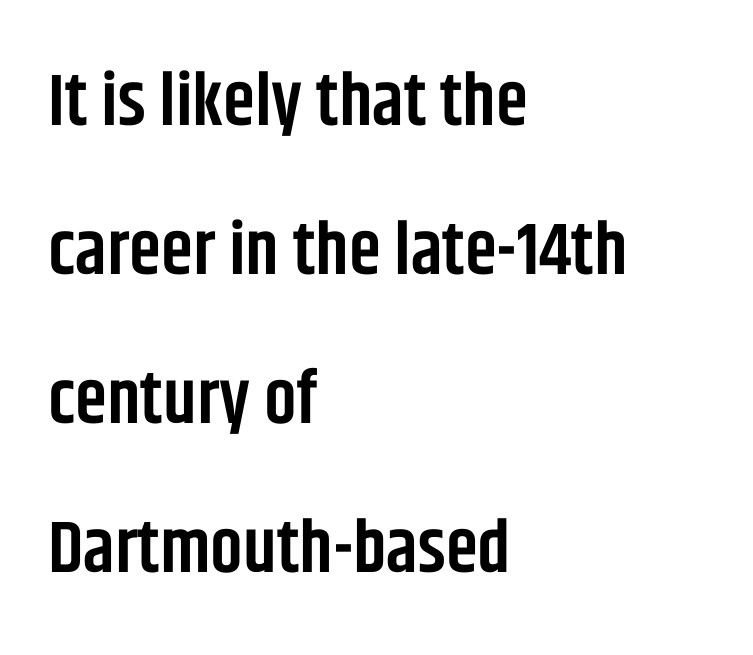
{"serif": "no", "italic": "no", "bold": "semi", "weight": "semibold", "width": "condensed", "stroke_contrast": "low", "x_height": "large", "monospaced": "no", "underline": "no", "align": "left", "line_spacing": "loose", "line_spacing_ratio": 2.04, "letter_spacing": "normal", "letter_spacing_em": 0.0, "glyph_px": 73}
